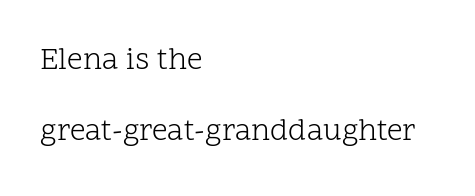
Q: Is the text bold? A: No.
Q: Is the text italic (slanted)? A: No, it is upright.
Q: Is the typeface a serif or a sans-serif typeface? A: Serif.
Q: Is the text underlined? A: No.
Q: How is the paragraph aligned? A: Left-aligned.
Q: Is the spacing between letters normal or unusually wide? A: Normal.
Q: Is the spacing between lines tight, normal or loose? A: Loose.
Q: Width (condensed, normal, or wide)? A: Normal.
Q: Stroke contrast? A: Low.
Q: x-height? A: Medium.
Q: Monospaced? A: No.
